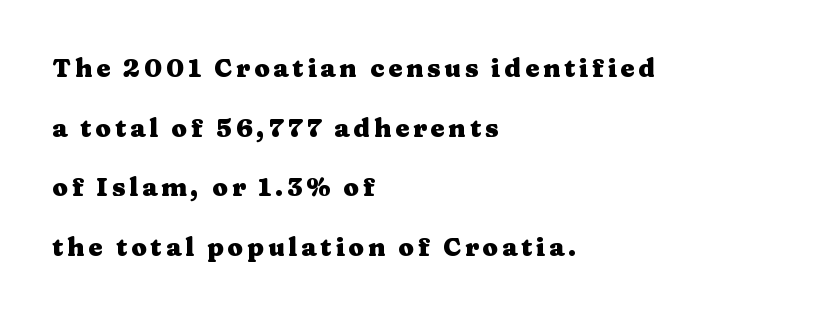
Is the type bold? Yes — the strokes are clearly thick and heavy. Vertically, the passage feels expansive, rows floating well apart. The lettering stays uniformly vertical, giving the passage a roman look. These lines are set flush left with a ragged right edge. The foot of each line stays bare and open.
